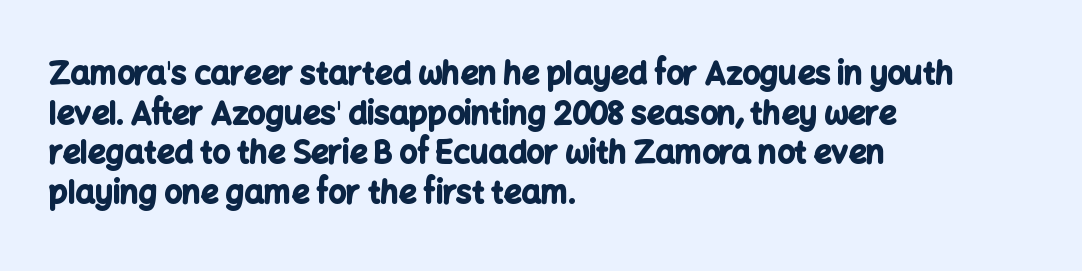
{"serif": "no", "italic": "no", "bold": "yes", "weight": "bold", "width": "normal", "stroke_contrast": "low", "x_height": "medium", "monospaced": "no", "underline": "no", "align": "left", "line_spacing": "normal", "line_spacing_ratio": 1.28, "letter_spacing": "normal", "letter_spacing_em": 0.0, "glyph_px": 31}
